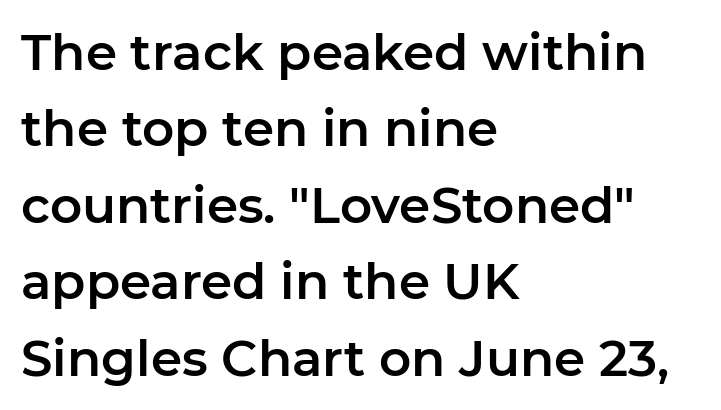
The image shows 50 px sans-serif type, upright; set left-aligned, normal line spacing (1.53x), normal letter spacing, not underlined; low stroke contrast and a medium x-height.
